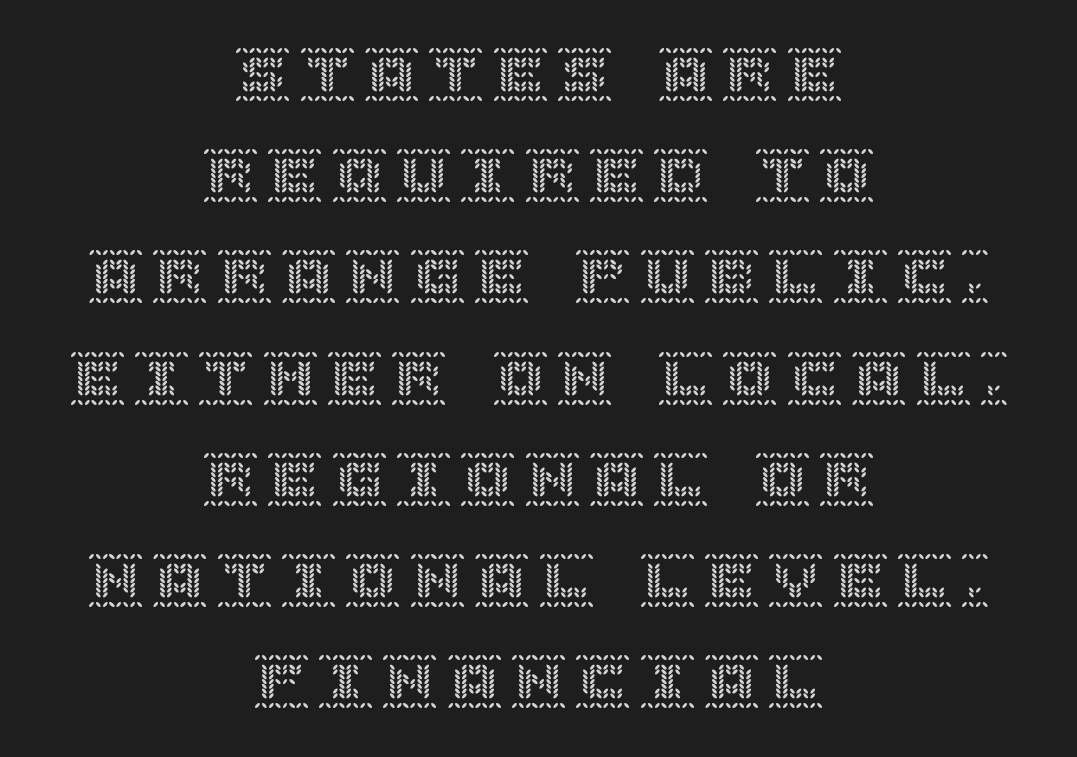
The image shows 55 px text type, upright; set centered, line spacing 1.84x, not underlined; a large x-height.
